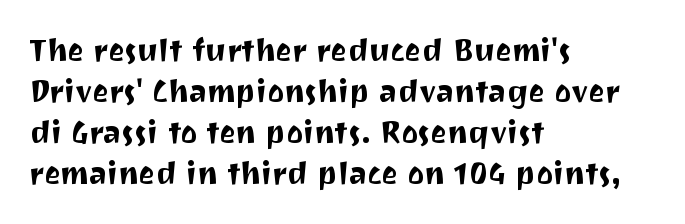
The image shows 31 px sans-serif type, upright; set left-aligned, normal line spacing (1.32x), normal letter spacing, not underlined; medium stroke contrast and a medium x-height.
